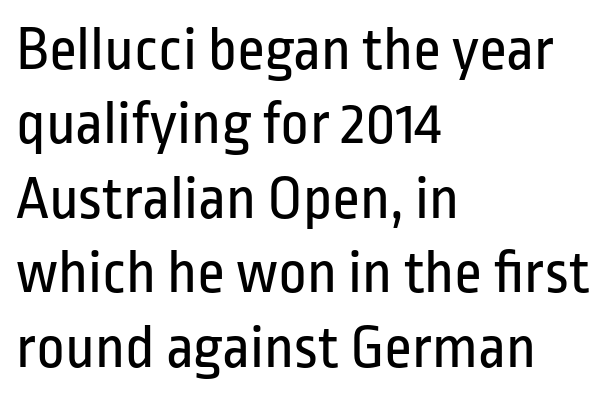
The passage is arranged the way most books set body copy — flush left. A roman cut, with each character standing at attention. Character widths vary here, with narrow letters taking less room than wide ones. Nothing heavy about these letters — not bold at all.
